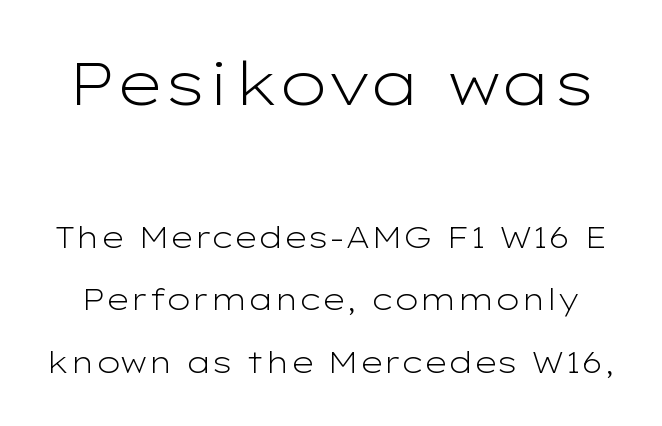
No extra tracking has been applied to these lines. Whoever set this made the first block the dominant, larger element. The passage shown is typeset with a sans-serif family. Just letters on the line, the space beneath them empty. The typesetting does not lean heavy: it is not bold.
